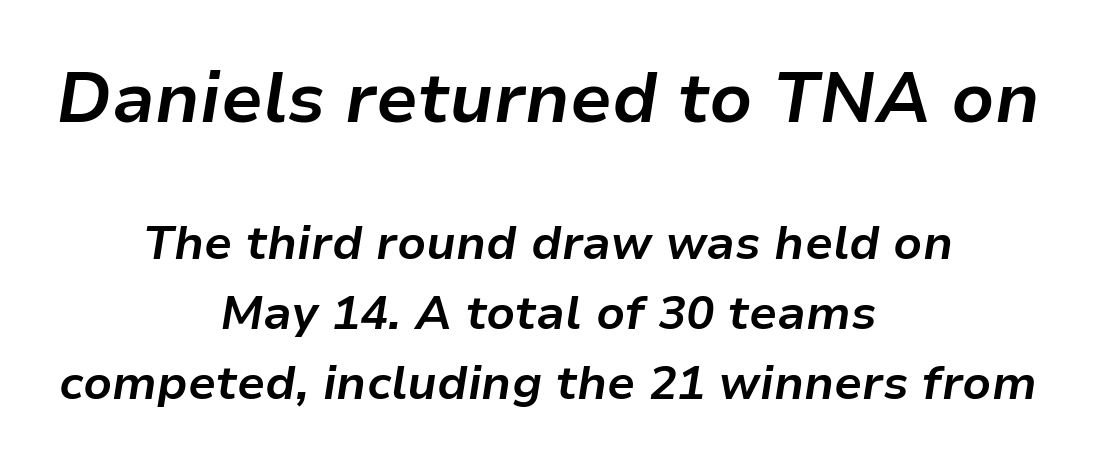
{"italic": "yes", "lean": "right", "slant_degrees": 9, "bold": "yes", "weight": "bold", "width": "normal", "stroke_contrast": "low", "x_height": "medium", "monospaced": "no", "underline": "no", "align": "center", "line_spacing": "normal", "line_spacing_ratio": 1.49, "letter_spacing": "normal", "letter_spacing_em": 0.0, "larger_block": "first", "size_ratio": 1.49, "glyph_px": 70}
